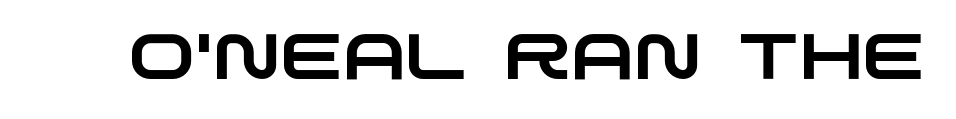
A sans-serif font was chosen for this passage. Default kerning and tracking; the words read as compact shapes. Anything drawn beneath the words? Only blank space. The rendering uses natural spacing where letterforms have individual widths.
